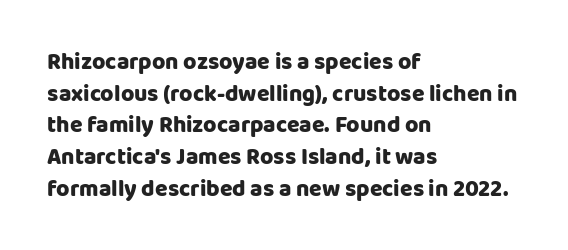
Q: Is the text italic (slanted)? A: No, it is upright.
Q: Is the text underlined? A: No.
Q: How is the paragraph aligned? A: Left-aligned.
Q: Is the spacing between letters normal or unusually wide? A: Normal.
Q: Is the spacing between lines tight, normal or loose? A: Normal.
